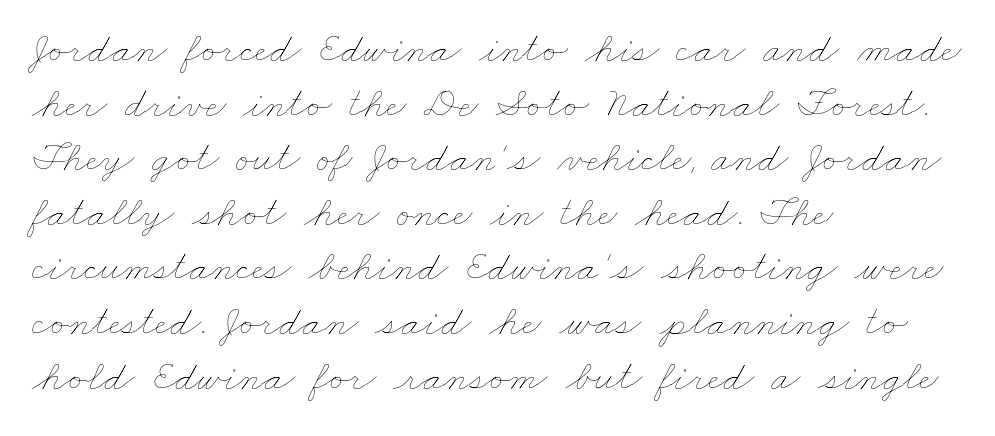
{"bold": "no", "weight": "thin", "width": "wide", "stroke_contrast": "low", "x_height": "small", "monospaced": "no", "underline": "no", "align": "left", "line_spacing": "normal", "line_spacing_ratio": 1.27, "letter_spacing": "normal", "letter_spacing_em": 0.0, "glyph_px": 43}
